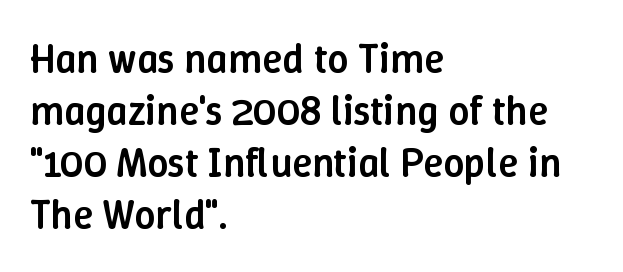
The image shows 41 px semibold type, upright; set left-aligned, normal line spacing (1.27x), normal letter spacing, not underlined; low stroke contrast and a medium x-height.
